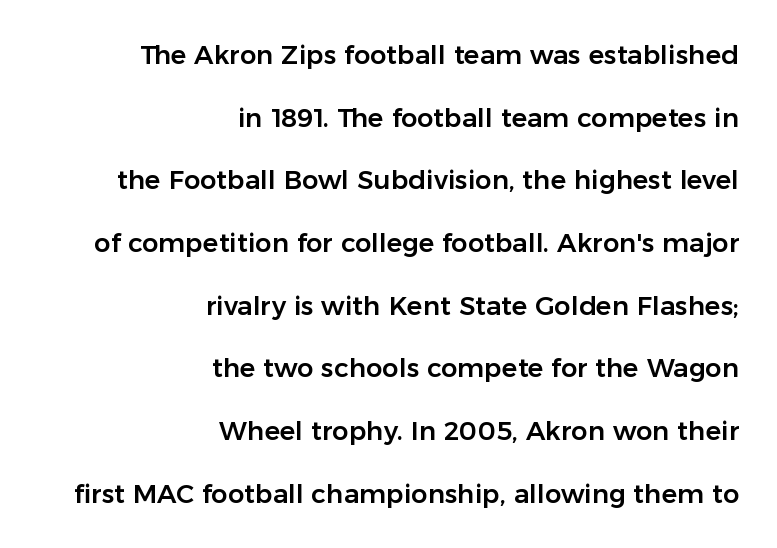
Honestly, there is no underline to notice here at all. If you drew a ruler down the right edge, every line would touch it. The rendering uses a large line-height, opening up the rows. Italic: no, the glyphs are upright roman. Spacing between characters is what you'd get straight out of the box.
